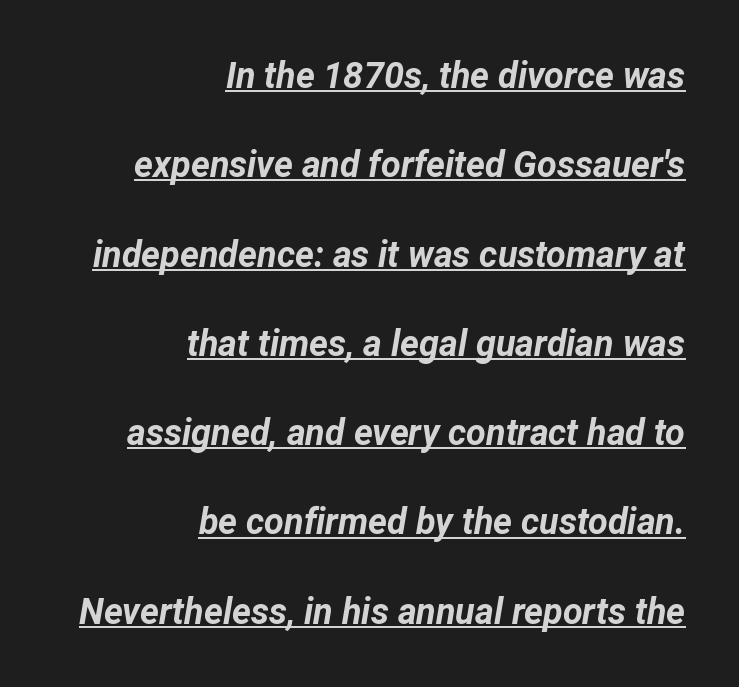
The image shows 36 px bold type, italic (leaning right); set right-aligned, loose line spacing (2.48x), normal letter spacing, underlined; low stroke contrast and a medium x-height.
